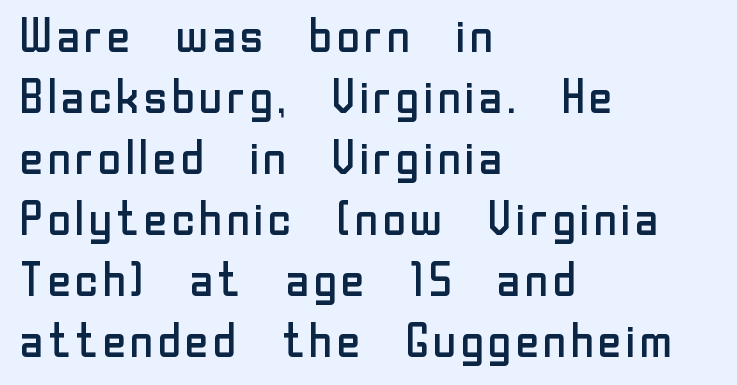
Q: Is the text bold? A: No.
Q: Is the text italic (slanted)? A: No, it is upright.
Q: Is the typeface a serif or a sans-serif typeface? A: Sans-serif.
Q: Is the text underlined? A: No.
Q: How is the paragraph aligned? A: Left-aligned.
Q: Is the spacing between letters normal or unusually wide? A: Normal.
Q: Is the spacing between lines tight, normal or loose? A: Normal.
Q: Width (condensed, normal, or wide)? A: Normal.
Q: Stroke contrast? A: Low.
Q: x-height? A: Medium.
Q: Monospaced? A: No.
